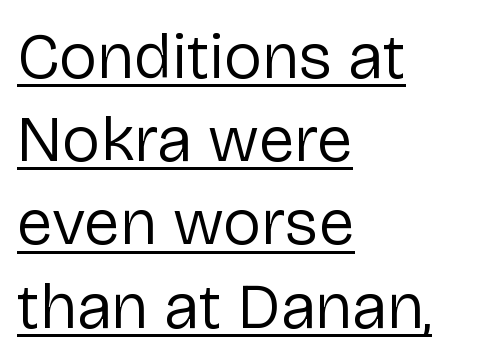
Every stem runs plumb, perpendicular to the baseline. A quiet, ordinary-to-light weight characterises the typeface. Is there an underline? Yes — a line sits under the letters. Stroke terminals: plain, sans-serif. Tracking value appears to be zero — textbook default spacing.
